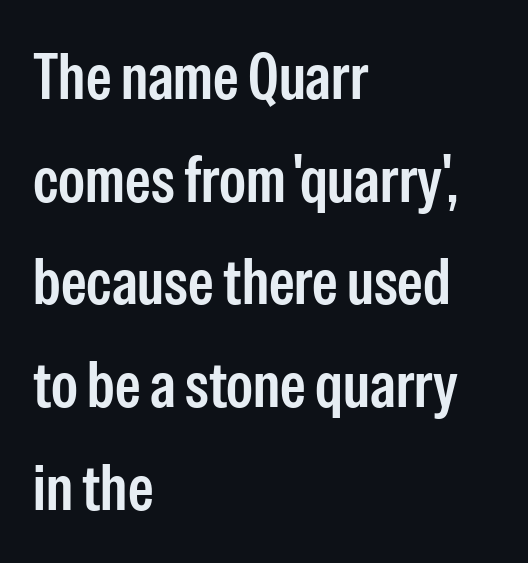
Q: Is the text italic (slanted)? A: No, it is upright.
Q: Is the typeface a serif or a sans-serif typeface? A: Sans-serif.
Q: Is the text underlined? A: No.
Q: How is the paragraph aligned? A: Left-aligned.
Q: Is the spacing between letters normal or unusually wide? A: Normal.
Q: Is the spacing between lines tight, normal or loose? A: Normal.
Q: Width (condensed, normal, or wide)? A: Condensed.
Q: Stroke contrast? A: Low.
Q: x-height? A: Medium.
Q: Monospaced? A: No.
